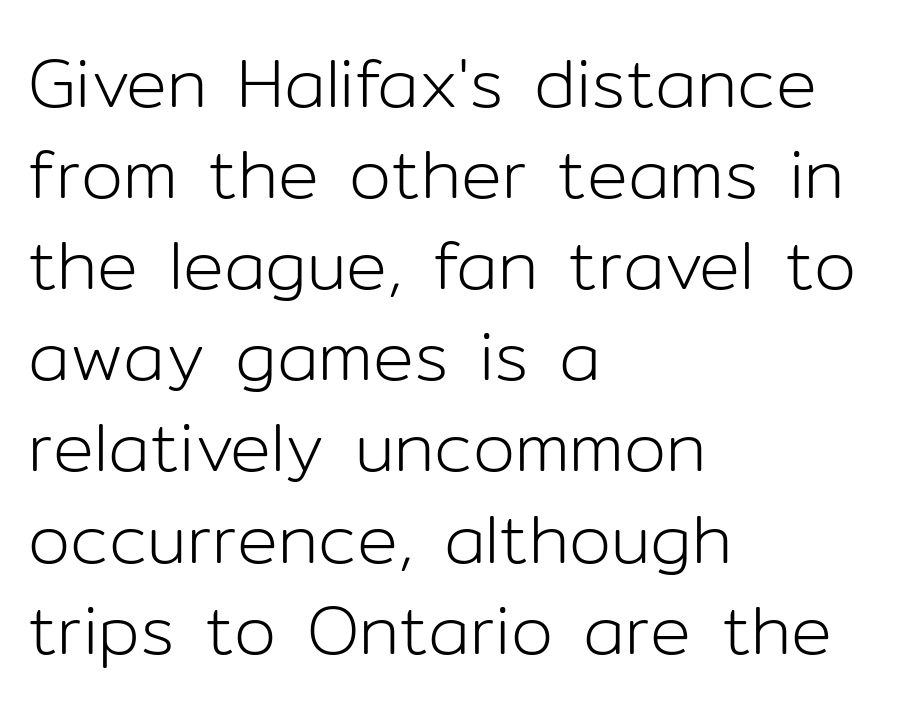
Q: Is the text bold? A: No.
Q: Is the text italic (slanted)? A: No, it is upright.
Q: Is the typeface a serif or a sans-serif typeface? A: Sans-serif.
Q: Is the text underlined? A: No.
Q: How is the paragraph aligned? A: Left-aligned.
Q: Is the spacing between letters normal or unusually wide? A: Normal.
Q: Is the spacing between lines tight, normal or loose? A: Normal.
Q: Width (condensed, normal, or wide)? A: Normal.
Q: Stroke contrast? A: Low.
Q: x-height? A: Medium.
Q: Monospaced? A: No.
